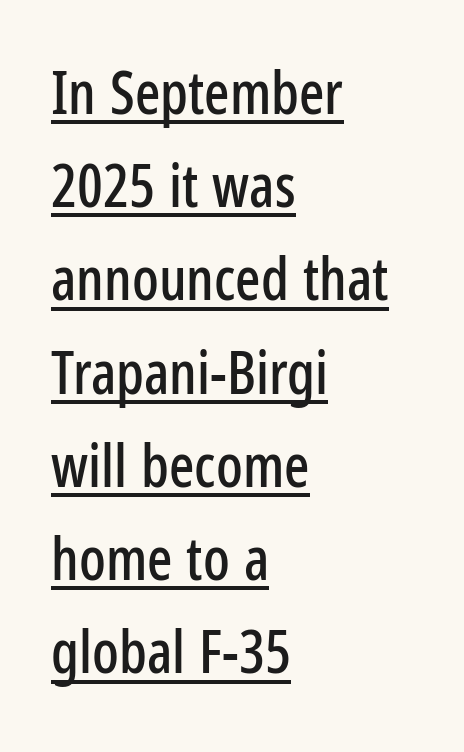
The image shows 59 px condensed sans-serif type, upright; set left-aligned, normal line spacing (1.58x), normal letter spacing, underlined; low stroke contrast and a medium x-height.
